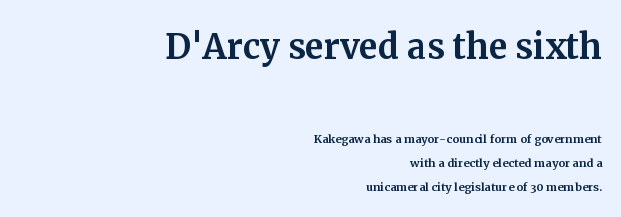
Q: Is the text italic (slanted)? A: No, it is upright.
Q: Is the typeface a serif or a sans-serif typeface? A: Serif.
Q: Is the text underlined? A: No.
Q: How is the paragraph aligned? A: Right-aligned.
Q: Is the spacing between letters normal or unusually wide? A: Normal.
Q: Is the spacing between lines tight, normal or loose? A: Normal.
Q: Which block of text is set in a larger size, the first (top) or the second (bottom)? A: The first (top) one.
Q: Width (condensed, normal, or wide)? A: Normal.
Q: Stroke contrast? A: Medium.
Q: x-height? A: Medium.
Q: Monospaced? A: No.
